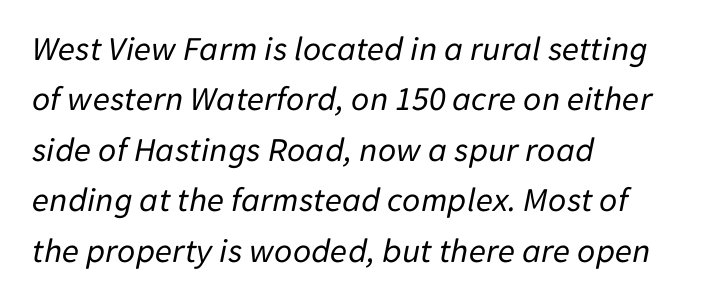
{"italic": "yes", "lean": "right", "slant_degrees": 11, "bold": "no", "weight": "regular", "width": "normal", "stroke_contrast": "low", "x_height": "medium", "monospaced": "no", "underline": "no", "align": "left", "line_spacing": "normal", "line_spacing_ratio": 1.44, "letter_spacing": "normal", "letter_spacing_em": 0.0, "glyph_px": 35}
